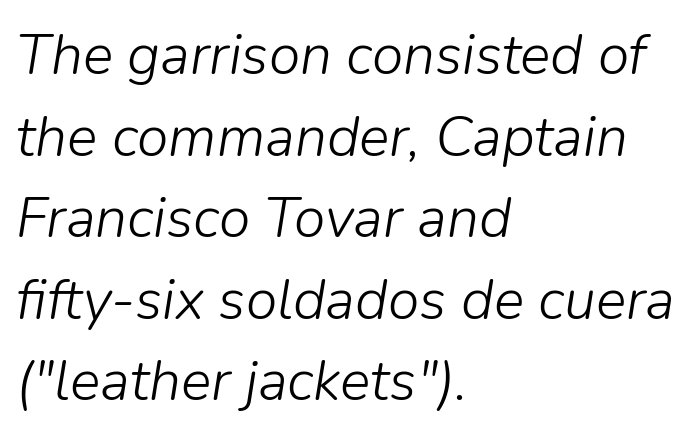
{"italic": "yes", "lean": "right", "slant_degrees": 9, "bold": "no", "weight": "light", "width": "normal", "stroke_contrast": "low", "x_height": "medium", "monospaced": "no", "underline": "no", "align": "left", "line_spacing": "normal", "line_spacing_ratio": 1.43, "letter_spacing": "normal", "letter_spacing_em": 0.0, "glyph_px": 57}
